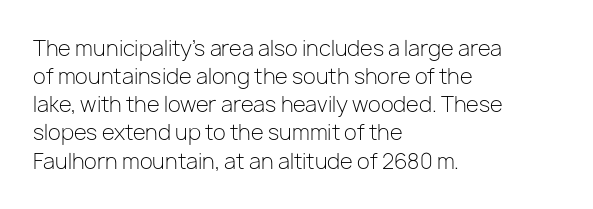
The image shows 21 px text type, upright; set left-aligned, normal line spacing (1.34x), normal letter spacing, not underlined.
